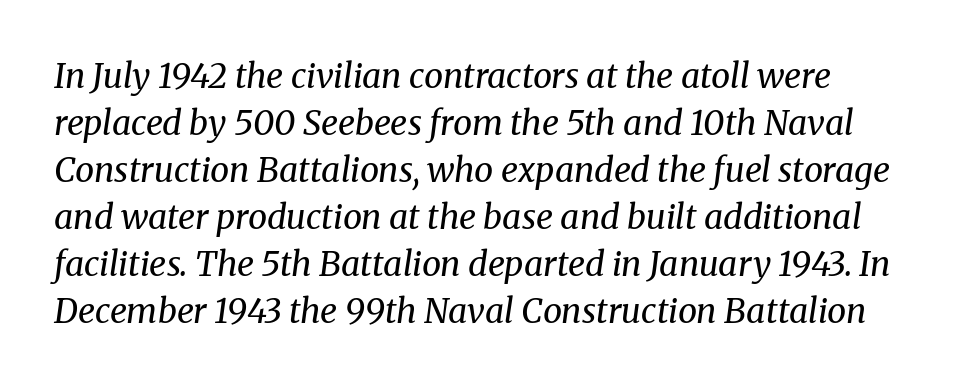
The typeface chosen for these lines features serifs. The area under the type is left untouched. Whoever set this chose a conventional vertical rhythm. Look at the tracking — it's just the regular setting, nothing added.
